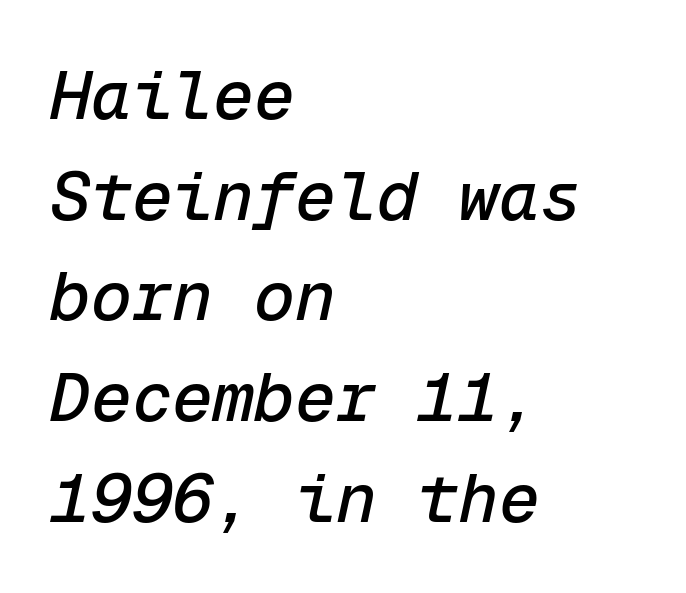
Q: Is the text italic (slanted)? A: Yes, it leans right by about 12 degrees.
Q: Is the text underlined? A: No.
Q: How is the paragraph aligned? A: Left-aligned.
Q: Is the spacing between letters normal or unusually wide? A: Normal.
Q: Is the spacing between lines tight, normal or loose? A: Normal.
Q: Width (condensed, normal, or wide)? A: Normal.
Q: Stroke contrast? A: Low.
Q: x-height? A: Medium.
Q: Monospaced? A: Yes.
